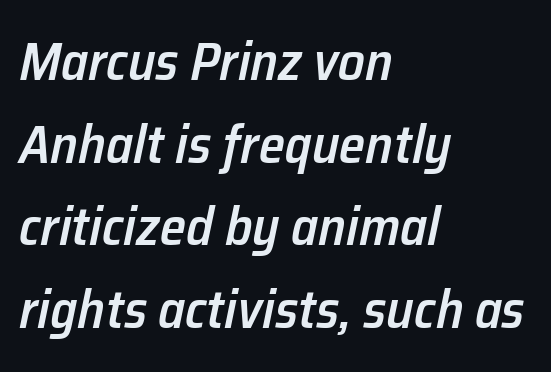
Q: Is the text bold? A: Semi-bold.
Q: Is the text italic (slanted)? A: Yes, it leans right by about 12 degrees.
Q: Is the text underlined? A: No.
Q: How is the paragraph aligned? A: Left-aligned.
Q: Is the spacing between letters normal or unusually wide? A: Normal.
Q: Is the spacing between lines tight, normal or loose? A: Normal.
Q: Width (condensed, normal, or wide)? A: Normal.
Q: Stroke contrast? A: Low.
Q: x-height? A: Medium.
Q: Monospaced? A: No.
